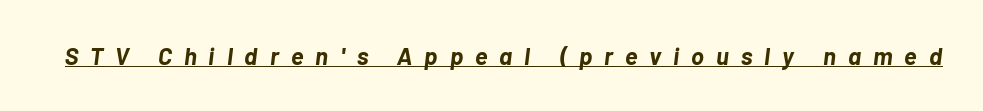
Q: Is the text bold? A: Yes.
Q: Is the text italic (slanted)? A: Yes, it leans right by about 7 degrees.
Q: Is the text underlined? A: Yes.
Q: Is the spacing between letters normal or unusually wide? A: Unusually wide.
